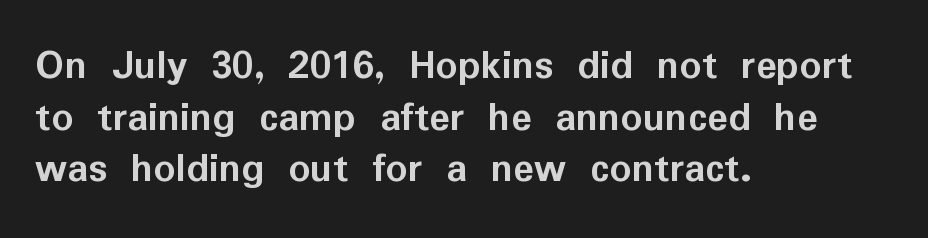
{"serif": "no", "italic": "no", "bold": "yes", "weight": "semibold", "width": "normal", "stroke_contrast": "low", "x_height": "medium", "monospaced": "no", "underline": "no", "align": "left", "line_spacing_ratio": 1.2, "letter_spacing": "normal", "letter_spacing_em": 0.0, "glyph_px": 43}
